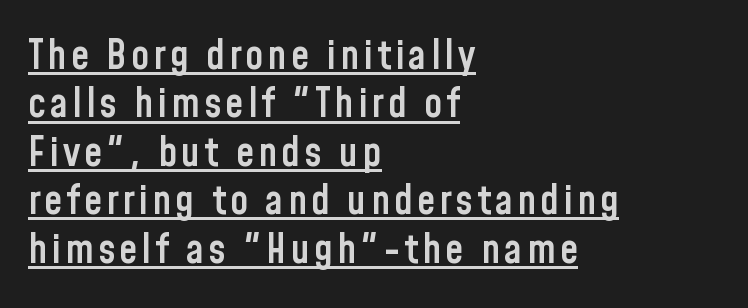
Q: Is the text bold? A: Semi-bold.
Q: Is the text italic (slanted)? A: No, it is upright.
Q: Is the typeface a serif or a sans-serif typeface? A: Sans-serif.
Q: Is the text underlined? A: Yes.
Q: How is the paragraph aligned? A: Left-aligned.
Q: Width (condensed, normal, or wide)? A: Condensed.
Q: Stroke contrast? A: Low.
Q: x-height? A: Medium.
Q: Monospaced? A: No.
